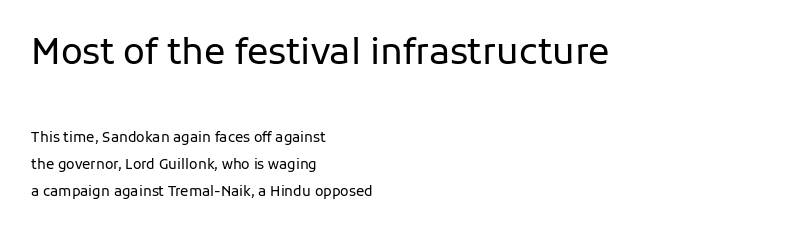
Compared with a typical body face, this is equally light or lighter still. The line texture is even and compact thanks to regular tracking. Baseline-to-baseline distance is far greater than the letter height. Designer's note — italics off, roman on. The characters display no serif detailing; their extremities are plain. Top chunk: large. Bottom chunk: small.
